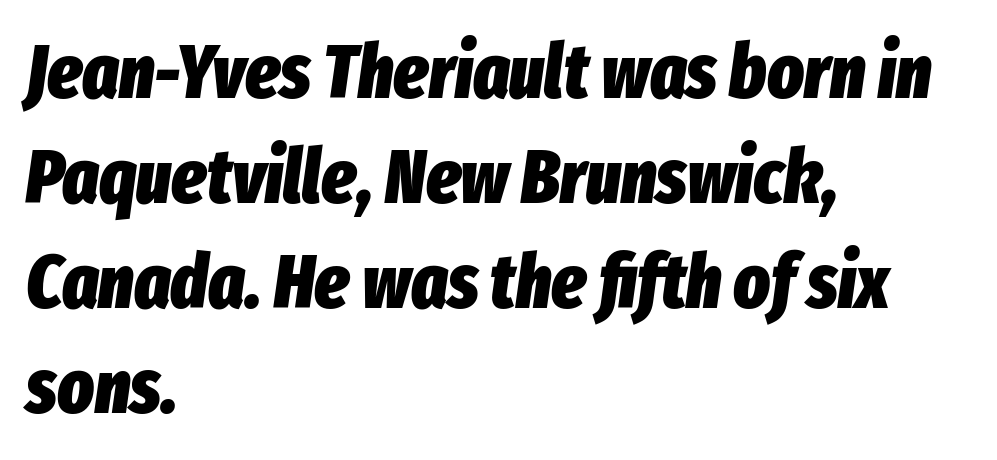
{"italic": "yes", "lean": "right", "slant_degrees": 8, "bold": "yes", "weight": "heavy", "width": "condensed", "stroke_contrast": "low", "x_height": "medium", "monospaced": "no", "underline": "no", "align": "left", "line_spacing": "normal", "line_spacing_ratio": 1.38, "letter_spacing": "normal", "letter_spacing_em": 0.0, "glyph_px": 76}
